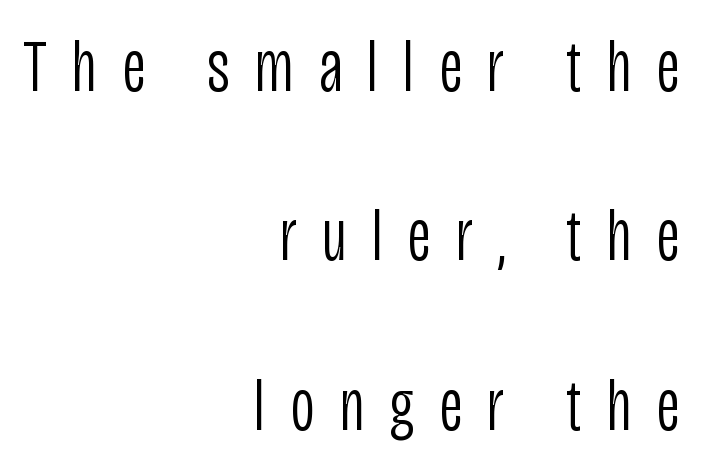
{"serif": "no", "italic": "no", "bold": "no", "weight": "light", "width": "condensed", "stroke_contrast": "low", "x_height": "large", "monospaced": "no", "underline": "no", "align": "right", "line_spacing": "loose", "line_spacing_ratio": 2.29, "letter_spacing": "wide", "letter_spacing_em": 0.34, "glyph_px": 74}
